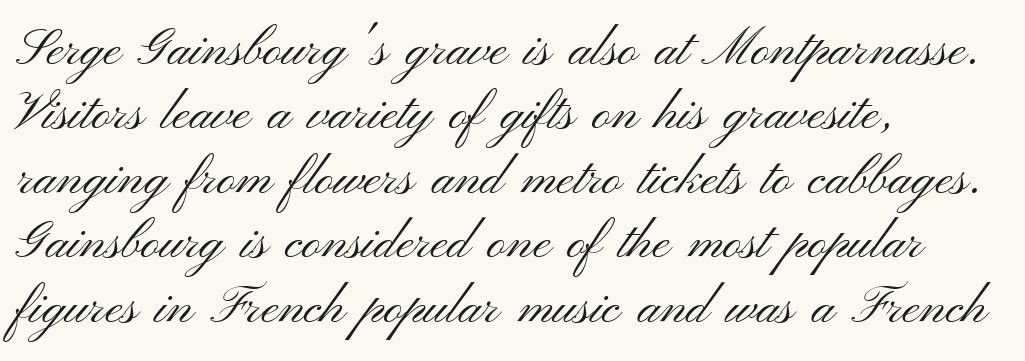
Proportional: the letters do not fall into vertical columns. No letter is thick-stroked: the sample isn't bold. Look at the tracking — it's just the regular setting, nothing added. Has an underline been added? It has not.
